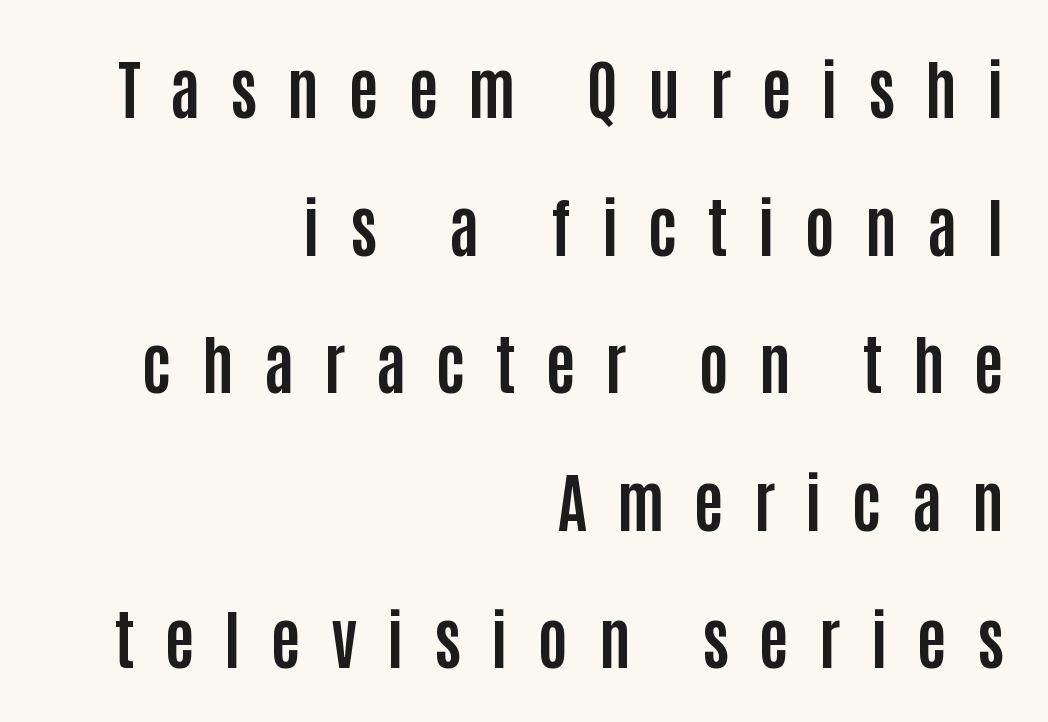
This sample uses an upright cut, with every glyph sitting square on the baseline. Quick note: interline space is abundant. Observe the absence of serifs on each vertical stroke in this sample. Alignment: flush right. The gaps between neighbouring characters are conspicuously large.
